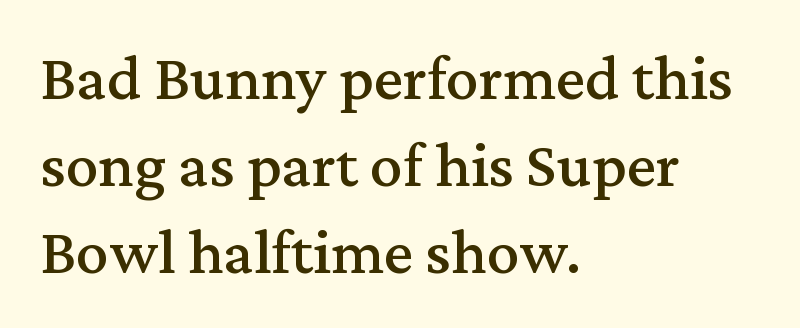
{"serif": "yes", "italic": "no", "width": "normal", "stroke_contrast": "medium", "x_height": "medium", "monospaced": "no", "underline": "no", "align": "left", "line_spacing": "normal", "line_spacing_ratio": 1.34, "letter_spacing": "normal", "letter_spacing_em": 0.0, "glyph_px": 65}
